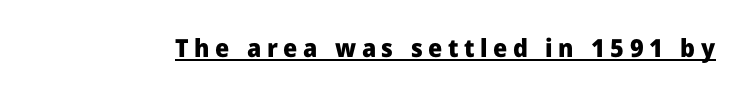
This is heavy type, rendered in bold. These lines were composed using upright roman letters. This sample uses expanded letter spacing, leaving extra air between glyphs. Somebody hit Ctrl+U on this one — the words are underlined.
